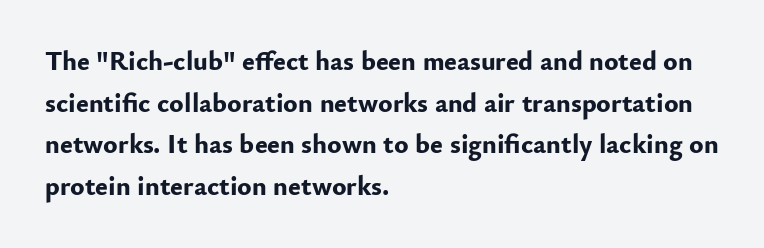
The image shows 27 px bold type, upright; set left-aligned, normal line spacing (1.54x), normal letter spacing, not underlined.
